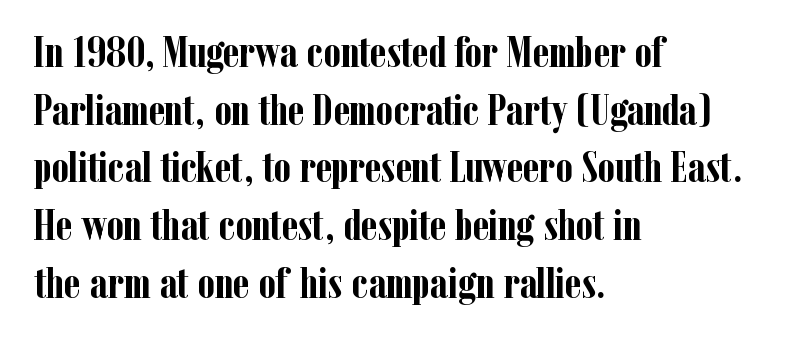
Q: Is the text bold? A: Yes.
Q: Is the text italic (slanted)? A: No, it is upright.
Q: Is the typeface a serif or a sans-serif typeface? A: Serif.
Q: Is the text underlined? A: No.
Q: How is the paragraph aligned? A: Left-aligned.
Q: Is the spacing between letters normal or unusually wide? A: Normal.
Q: Is the spacing between lines tight, normal or loose? A: Normal.
Q: Width (condensed, normal, or wide)? A: Condensed.
Q: Stroke contrast? A: Low.
Q: x-height? A: Medium.
Q: Monospaced? A: No.
